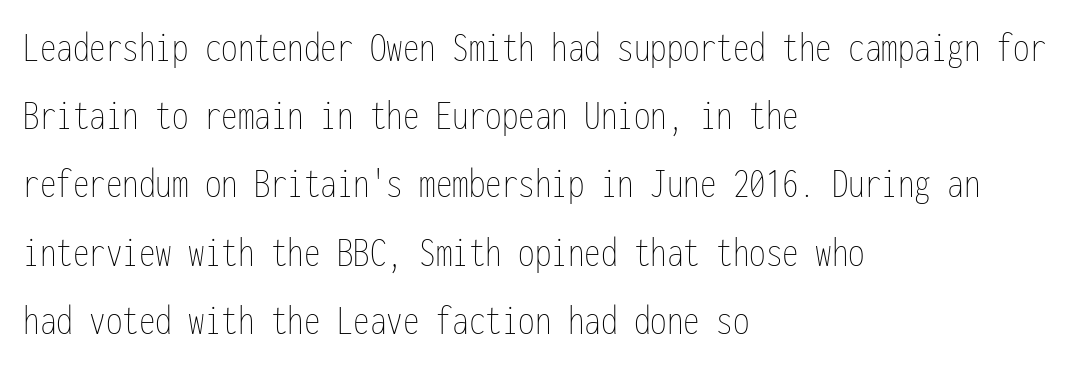
The image shows 44 px thin, condensed type, upright, monospaced; set left-aligned, normal line spacing (1.55x), normal letter spacing, not underlined; low stroke contrast and a medium x-height.
